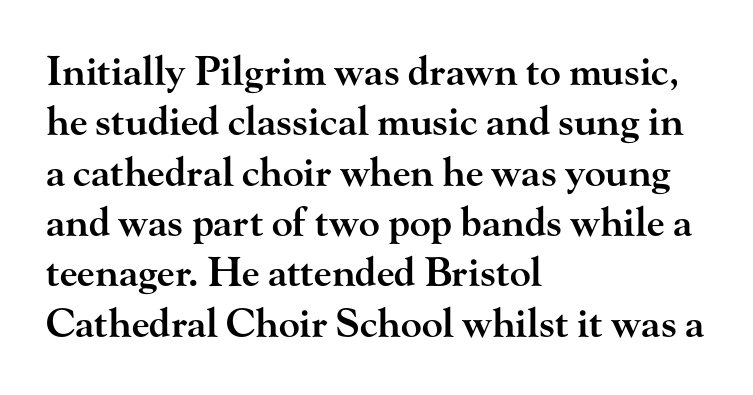
The image shows 39 px semibold, wide serif type, upright; set left-aligned, normal line spacing (1.29x), normal letter spacing, not underlined; high stroke contrast and a small x-height.
